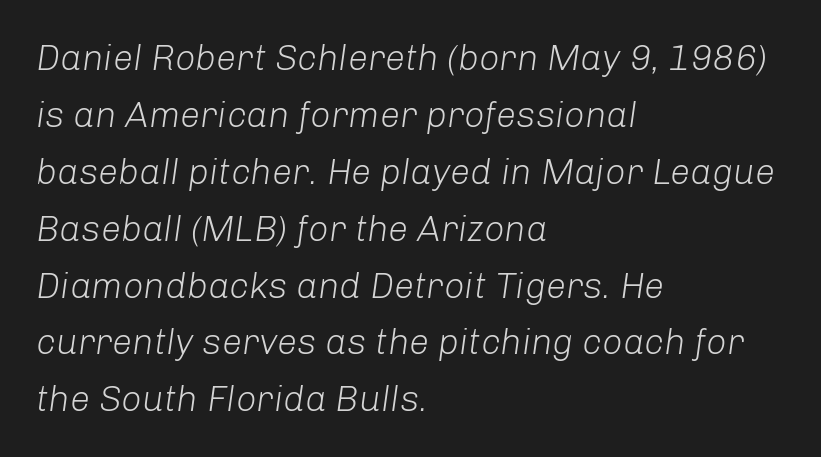
{"italic": "yes", "lean": "right", "slant_degrees": 8, "bold": "no", "weight": "light", "width": "normal", "stroke_contrast": "low", "x_height": "medium", "monospaced": "no", "underline": "no", "align": "left", "line_spacing": "normal", "line_spacing_ratio": 1.58, "letter_spacing": "normal", "letter_spacing_em": 0.0, "glyph_px": 36}
